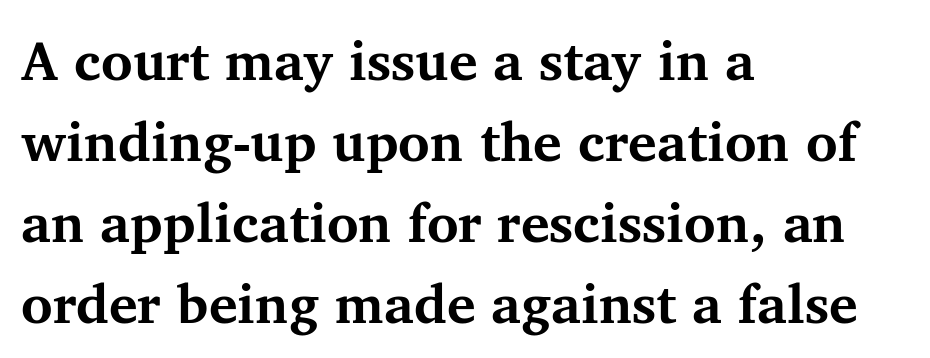
Q: Is the text bold? A: Yes.
Q: Is the text italic (slanted)? A: No, it is upright.
Q: Is the typeface a serif or a sans-serif typeface? A: Serif.
Q: Is the text underlined? A: No.
Q: How is the paragraph aligned? A: Left-aligned.
Q: Is the spacing between letters normal or unusually wide? A: Normal.
Q: Is the spacing between lines tight, normal or loose? A: Normal.
Q: Width (condensed, normal, or wide)? A: Normal.
Q: Stroke contrast? A: Medium.
Q: x-height? A: Medium.
Q: Monospaced? A: No.
